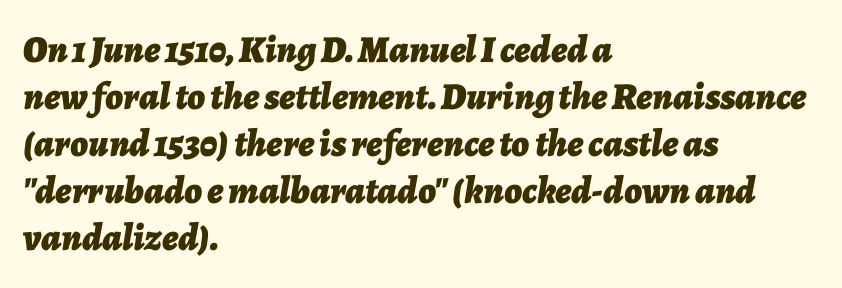
The image shows 38 px bold type, italic (leaning right); set left-aligned, line spacing 1.24x, normal letter spacing, not underlined; low stroke contrast and a medium x-height.
